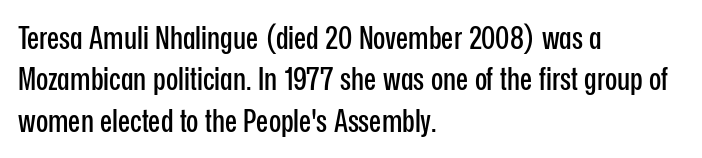
Q: Is the text italic (slanted)? A: No, it is upright.
Q: Is the typeface a serif or a sans-serif typeface? A: Sans-serif.
Q: Is the text underlined? A: No.
Q: How is the paragraph aligned? A: Left-aligned.
Q: Is the spacing between letters normal or unusually wide? A: Normal.
Q: Is the spacing between lines tight, normal or loose? A: Normal.
Q: Width (condensed, normal, or wide)? A: Condensed.
Q: Stroke contrast? A: Low.
Q: x-height? A: Medium.
Q: Monospaced? A: No.
